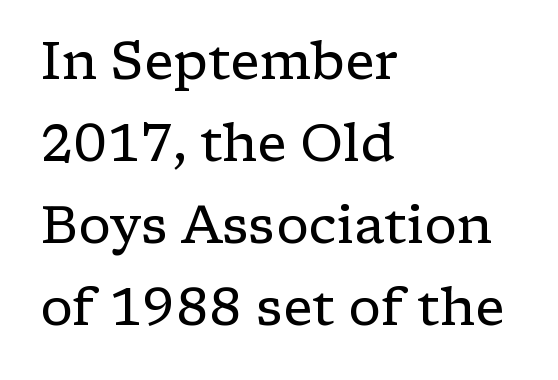
The image shows 52 px regular-weight, wide serif type, upright; set left-aligned, normal line spacing (1.58x), normal letter spacing, not underlined; low stroke contrast and a medium x-height.
